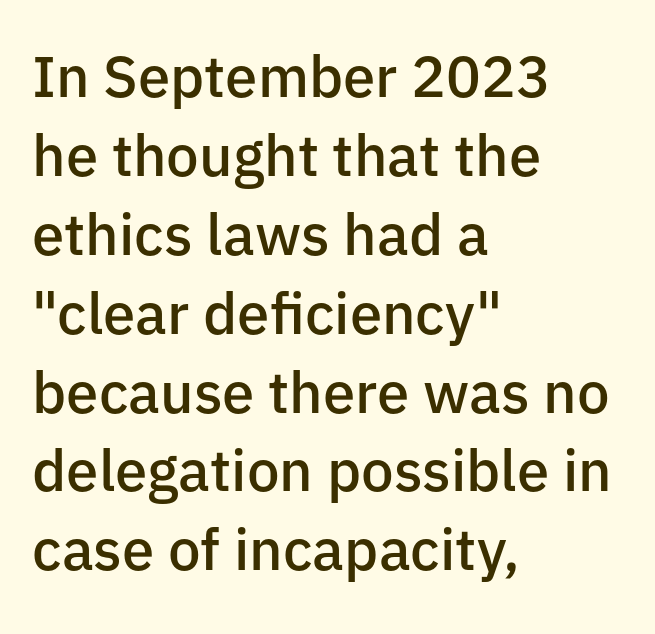
Q: Is the text bold? A: Semi-bold.
Q: Is the text italic (slanted)? A: No, it is upright.
Q: Is the typeface a serif or a sans-serif typeface? A: Sans-serif.
Q: Is the text underlined? A: No.
Q: How is the paragraph aligned? A: Left-aligned.
Q: Is the spacing between letters normal or unusually wide? A: Normal.
Q: Is the spacing between lines tight, normal or loose? A: Normal.
Q: Width (condensed, normal, or wide)? A: Normal.
Q: Stroke contrast? A: Low.
Q: x-height? A: Medium.
Q: Monospaced? A: No.
